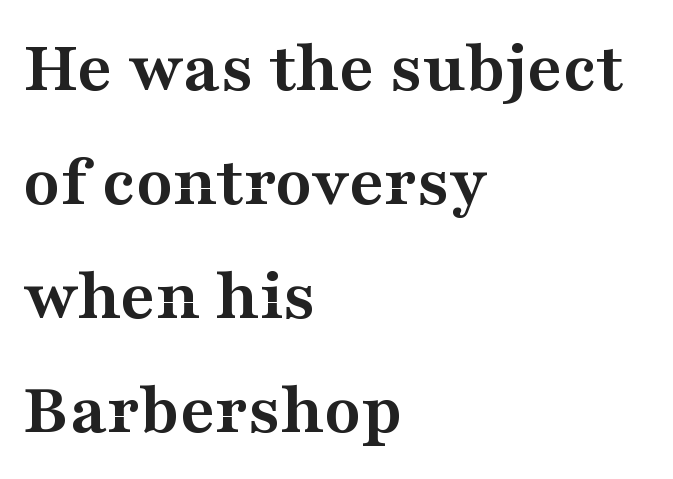
Is this a fixed-width face? No — the glyphs have proportional, varying widths. The designer left line spacing at the default. Unlike italic type, these characters show no tilt at all. The zone under the glyphs is completely vacant. Its strokes are broad and dark, the hallmark of bold type. Does extra space separate the letters? No, they use regular spacing.
